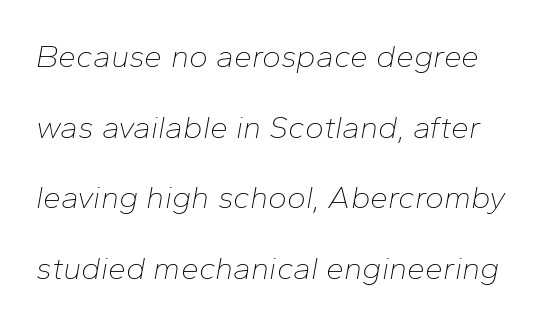
Q: Is the text bold? A: No.
Q: Is the text italic (slanted)? A: Yes, it leans right by about 10 degrees.
Q: Is the text underlined? A: No.
Q: Is the spacing between letters normal or unusually wide? A: Normal.
Q: Is the spacing between lines tight, normal or loose? A: Loose.
Q: Width (condensed, normal, or wide)? A: Normal.
Q: Stroke contrast? A: Low.
Q: x-height? A: Medium.
Q: Monospaced? A: No.
